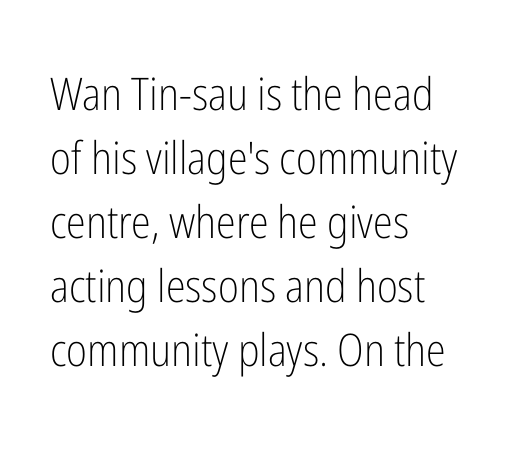
The image shows 45 px light, condensed sans-serif type, upright; set left-aligned, normal line spacing (1.42x), normal letter spacing, not underlined; low stroke contrast and a medium x-height.
